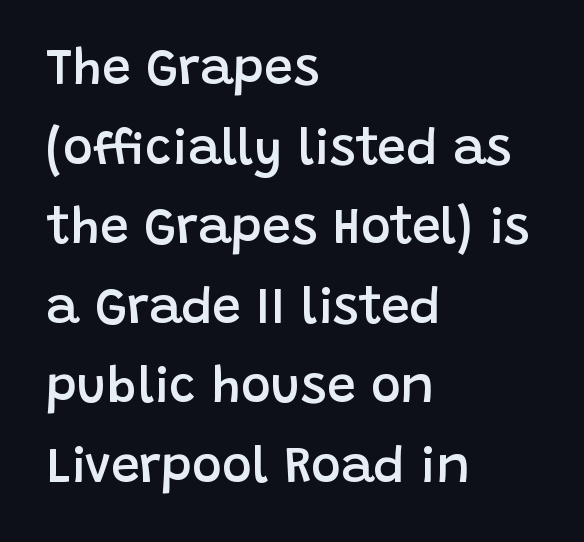
A clean baseline with only descenders dipping below it. This sample is left-justified, so line endings fall wherever the words run out. You could not count columns in this text — the font is proportionally spaced. Designer's note — italics off, roman on. Does the leading feel generous? No, just average. Regarding serifs, this sample does without them.
